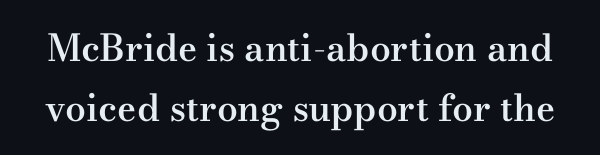
The image shows 37 px semibold, wide serif type, upright; set normal line spacing (1.62x), normal letter spacing, not underlined; medium stroke contrast and a small x-height.
